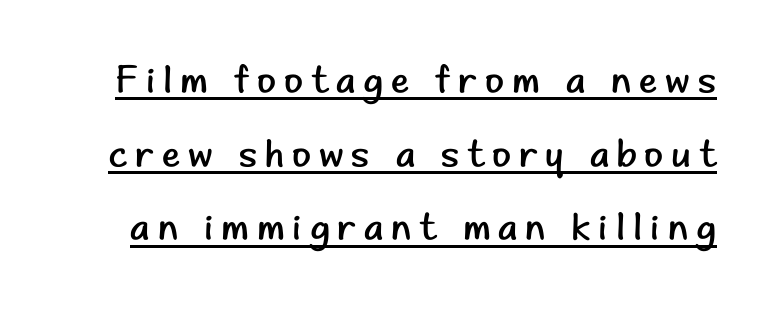
Q: Is the text bold? A: No.
Q: Is the text italic (slanted)? A: No, it is upright.
Q: Is the typeface a serif or a sans-serif typeface? A: Sans-serif.
Q: Is the text underlined? A: Yes.
Q: Is the spacing between letters normal or unusually wide? A: Unusually wide.
Q: Width (condensed, normal, or wide)? A: Normal.
Q: Stroke contrast? A: Low.
Q: x-height? A: Small.
Q: Monospaced? A: No.
